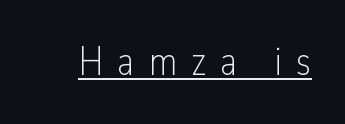
The image shows 40 px light, condensed sans-serif type, upright; set unusually wide letter spacing (+0.35 em), underlined; low stroke contrast and a medium x-height.
